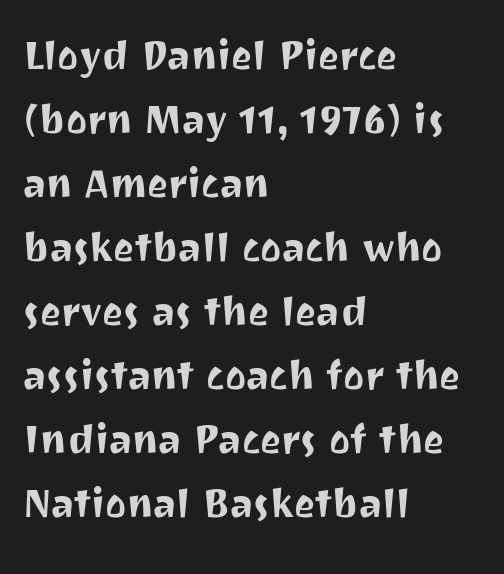
{"serif": "no", "italic": "no", "width": "normal", "stroke_contrast": "medium", "x_height": "medium", "monospaced": "no", "underline": "no", "align": "left", "line_spacing": "normal", "line_spacing_ratio": 1.28, "letter_spacing": "normal", "letter_spacing_em": 0.0, "glyph_px": 50}
